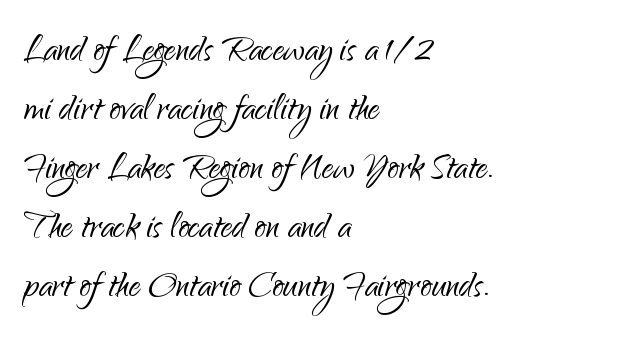
The characters are drawn with everyday or finer stroke widths. Check where the strokes stop: nothing finishes them off — pure sans. Regular leading. The passage shown is not underscored anywhere.
